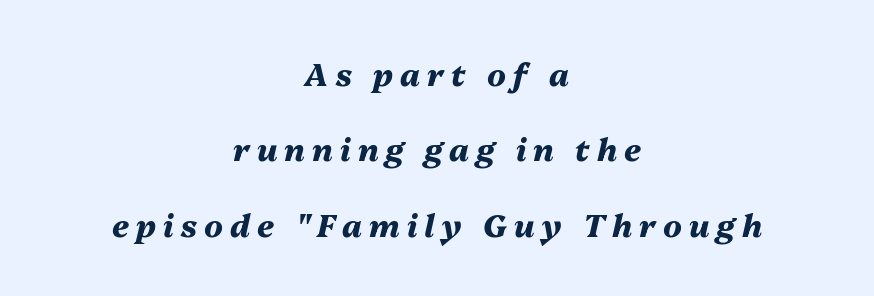
The image shows 31 px heavy type, italic (leaning right); set centered, loose line spacing (2.43x), unusually wide letter spacing (+0.23 em), not underlined; medium stroke contrast and a medium x-height.
